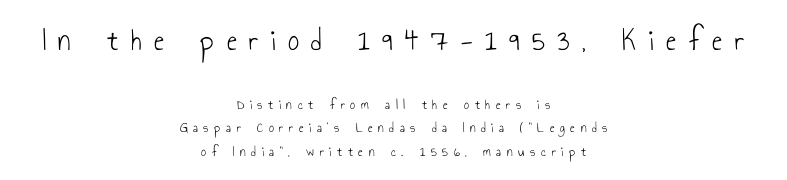
The image shows 31 px light, condensed sans-serif type, upright; set centered, normal line spacing (1.66x), unusually wide letter spacing (+0.4 em), not underlined; the first (top) block is 2.21x larger; low stroke contrast and a small x-height.
